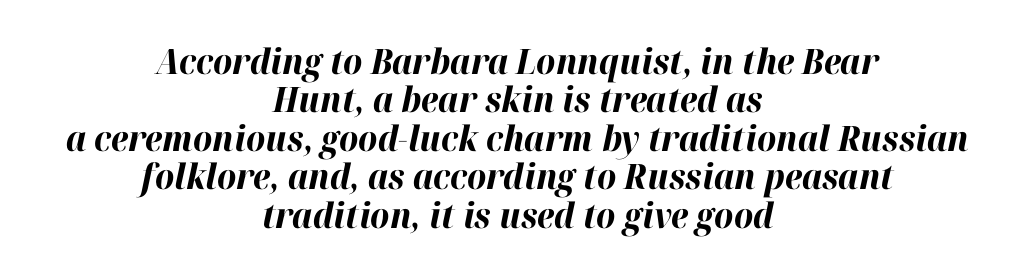
Q: Is the text bold? A: Yes.
Q: Is the text italic (slanted)? A: Yes, it leans right by about 12 degrees.
Q: Is the text underlined? A: No.
Q: How is the paragraph aligned? A: Centered.
Q: Is the spacing between letters normal or unusually wide? A: Normal.
Q: Is the spacing between lines tight, normal or loose? A: Tight.
Q: Width (condensed, normal, or wide)? A: Normal.
Q: Stroke contrast? A: High.
Q: x-height? A: Medium.
Q: Monospaced? A: No.
